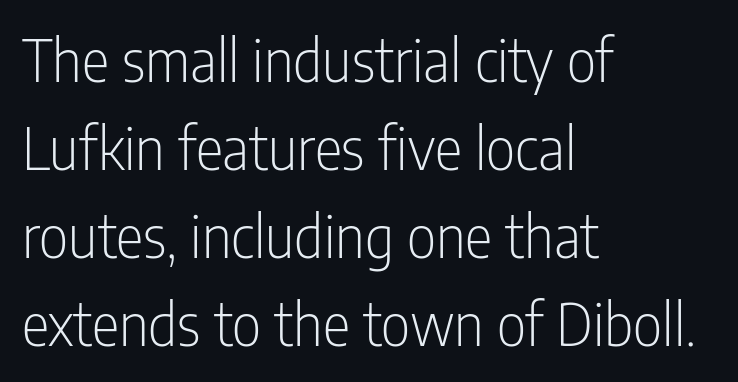
The image shows 58 px light, condensed sans-serif type, upright; set left-aligned, normal line spacing (1.52x), normal letter spacing, not underlined; low stroke contrast and a medium x-height.
